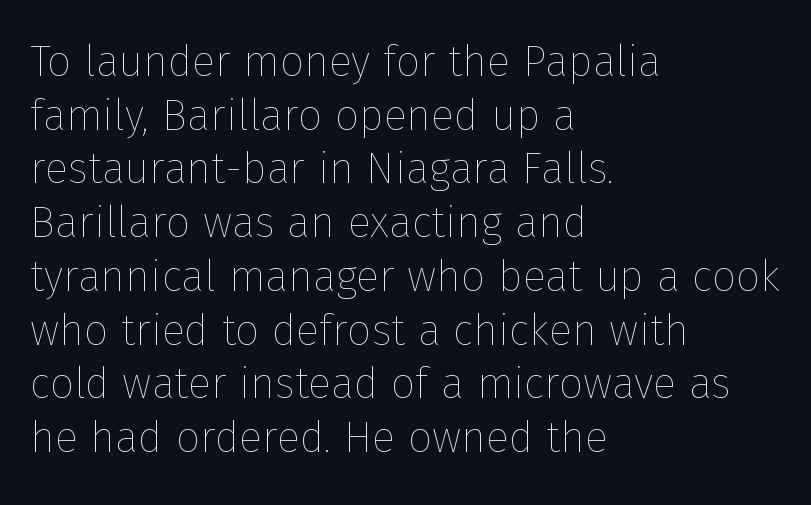
The image shows 43 px thin type, upright; set left-aligned, normal line spacing (1.25x), normal letter spacing, not underlined; low stroke contrast and a medium x-height.
